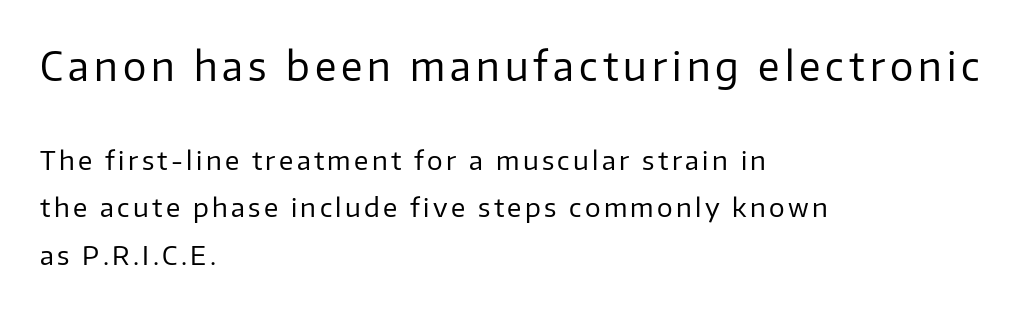
{"serif": "no", "italic": "no", "bold": "no", "weight": "regular", "width": "normal", "stroke_contrast": "low", "x_height": "medium", "monospaced": "no", "underline": "no", "align": "left", "line_spacing_ratio": 1.83, "larger_block": "first", "size_ratio": 1.5, "glyph_px": 39}
